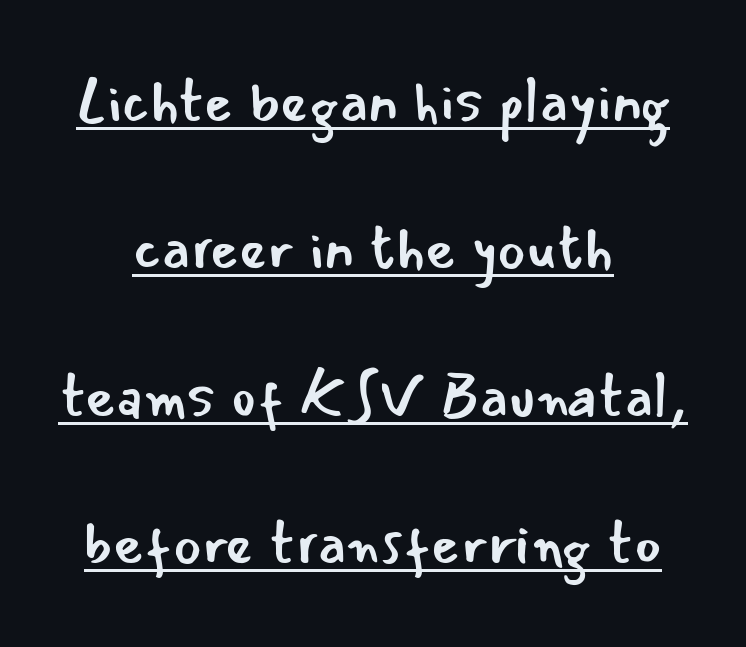
{"serif": "no", "italic": "no", "bold": "no", "weight": "regular", "width": "normal", "stroke_contrast": "low", "x_height": "small", "monospaced": "no", "underline": "yes", "align": "center", "line_spacing": "loose", "line_spacing_ratio": 2.5, "letter_spacing": "normal", "letter_spacing_em": 0.0, "glyph_px": 59}
